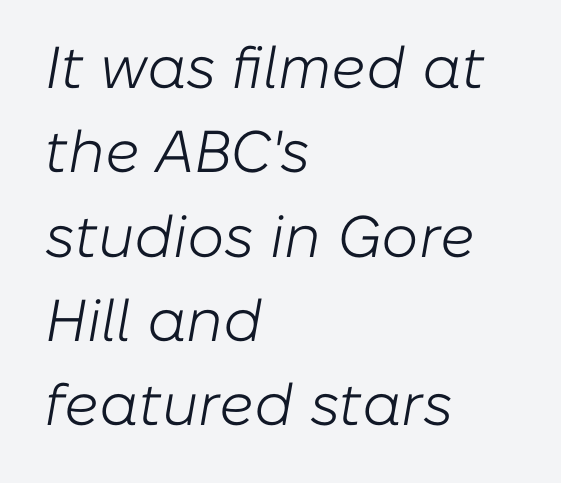
{"italic": "yes", "lean": "right", "slant_degrees": 10, "bold": "no", "weight": "light", "width": "normal", "stroke_contrast": "low", "x_height": "medium", "monospaced": "no", "underline": "no", "align": "left", "line_spacing": "normal", "line_spacing_ratio": 1.43, "letter_spacing": "normal", "letter_spacing_em": 0.0, "glyph_px": 59}
